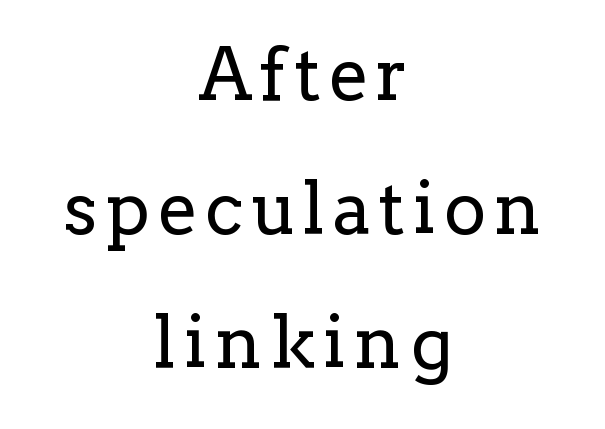
Q: Is the text bold? A: No.
Q: Is the text italic (slanted)? A: No, it is upright.
Q: Is the typeface a serif or a sans-serif typeface? A: Serif.
Q: Is the text underlined? A: No.
Q: How is the paragraph aligned? A: Centered.
Q: Width (condensed, normal, or wide)? A: Normal.
Q: Stroke contrast? A: Low.
Q: x-height? A: Medium.
Q: Monospaced? A: No.
